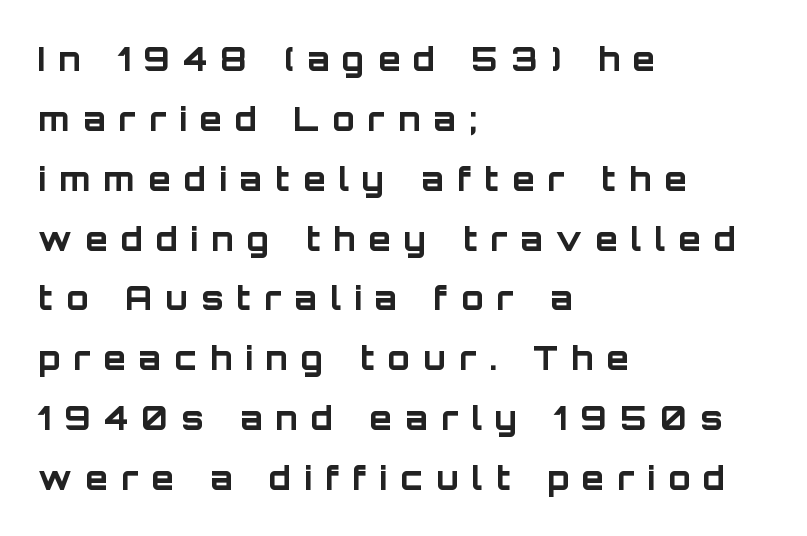
The image shows 32 px bold sans-serif type, upright; set left-aligned, line spacing 1.87x, unusually wide letter spacing (+0.42 em), not underlined; low stroke contrast and a large x-height.
